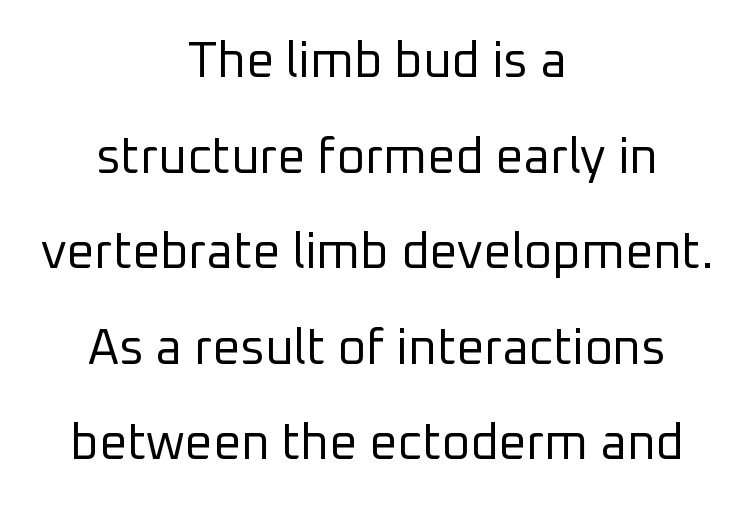
Q: Is the text bold? A: No.
Q: Is the text italic (slanted)? A: No, it is upright.
Q: Is the typeface a serif or a sans-serif typeface? A: Sans-serif.
Q: Is the text underlined? A: No.
Q: How is the paragraph aligned? A: Centered.
Q: Is the spacing between letters normal or unusually wide? A: Normal.
Q: Is the spacing between lines tight, normal or loose? A: Loose.
Q: Width (condensed, normal, or wide)? A: Normal.
Q: Stroke contrast? A: Low.
Q: x-height? A: Medium.
Q: Monospaced? A: No.
